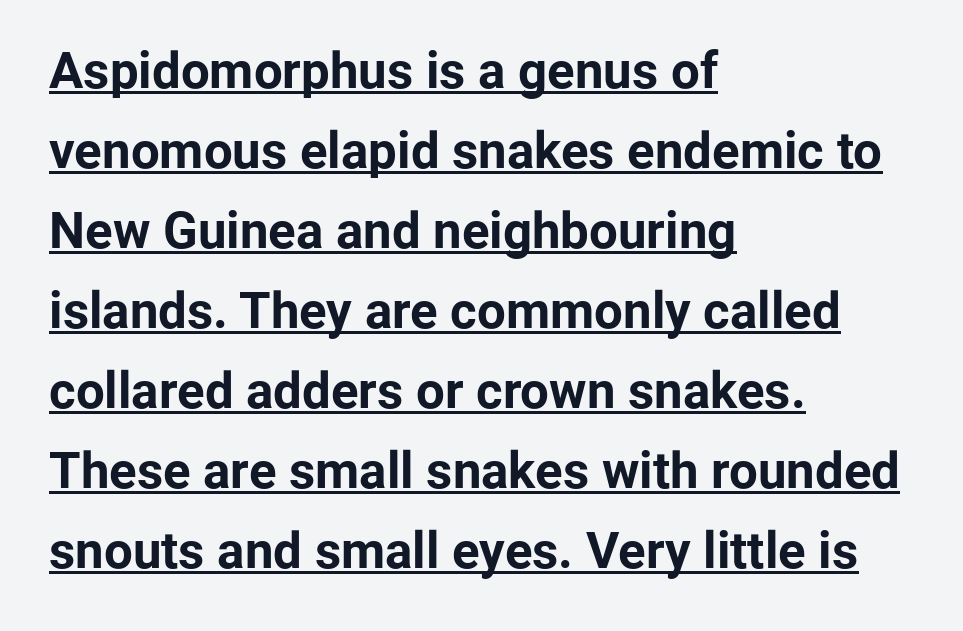
The image shows 51 px bold sans-serif type, upright; set left-aligned, normal line spacing (1.57x), normal letter spacing, underlined; low stroke contrast and a medium x-height.
